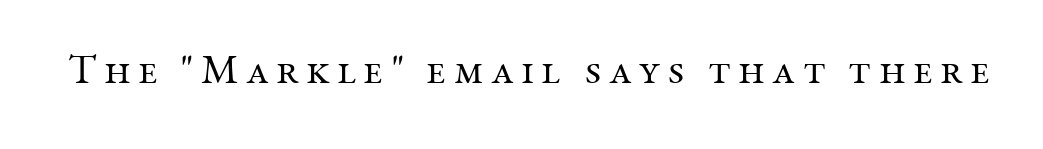
The weight would be labelled regular, book, light, or lighter still. Does the type have serifs? Yes, each stem ends in a small foot. Ascenders rise straight up at ninety degrees. Do the characters align in a grid? No, the font is proportional. Unmarked baselines from the first word to the last.
